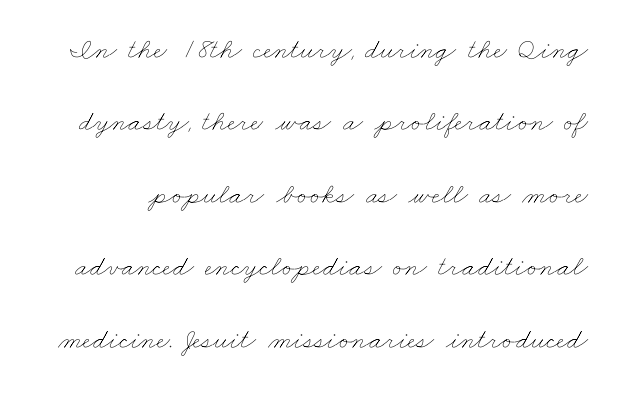
Q: Is the text bold? A: No.
Q: Is the text underlined? A: No.
Q: Is the spacing between letters normal or unusually wide? A: Normal.
Q: Is the spacing between lines tight, normal or loose? A: Loose.
Q: Width (condensed, normal, or wide)? A: Wide.
Q: Stroke contrast? A: Low.
Q: x-height? A: Small.
Q: Monospaced? A: No.
